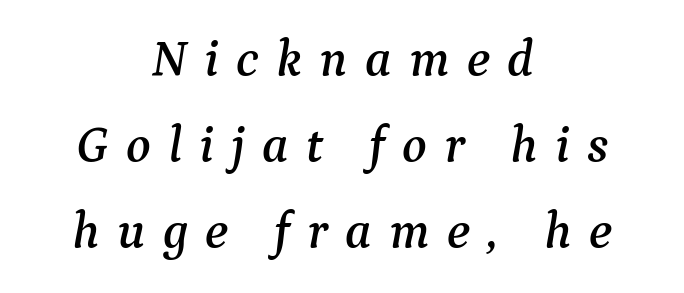
The image shows 51 px serif type, italic (leaning right); set centered, normal line spacing (1.69x), unusually wide letter spacing (+0.34 em), not underlined; medium stroke contrast and a medium x-height.
